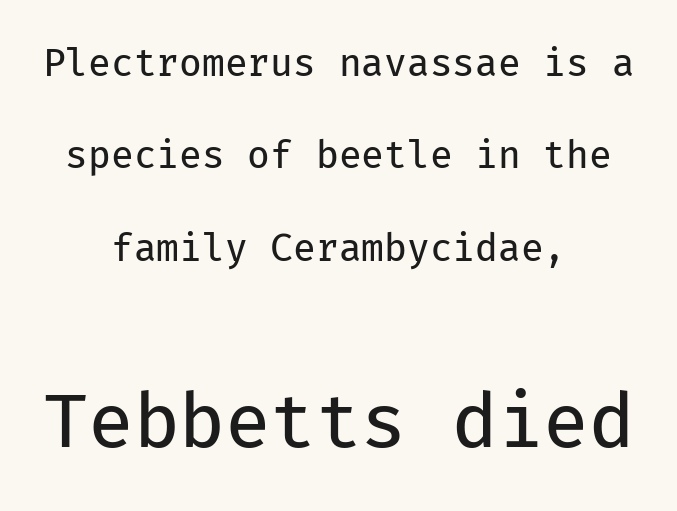
{"serif": "no", "italic": "no", "bold": "no", "weight": "regular", "width": "normal", "stroke_contrast": "low", "x_height": "medium", "monospaced": "yes", "underline": "no", "align": "center", "line_spacing": "loose", "line_spacing_ratio": 2.5, "letter_spacing": "normal", "letter_spacing_em": 0.0, "larger_block": "second", "size_ratio": 2.0, "glyph_px": 74}
